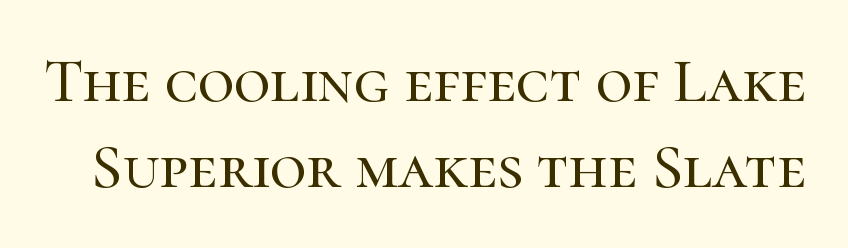
Q: Is the text italic (slanted)? A: No, it is upright.
Q: Is the typeface a serif or a sans-serif typeface? A: Serif.
Q: Is the text underlined? A: No.
Q: Is the spacing between letters normal or unusually wide? A: Normal.
Q: Is the spacing between lines tight, normal or loose? A: Normal.
Q: Width (condensed, normal, or wide)? A: Normal.
Q: Stroke contrast? A: High.
Q: x-height? A: Medium.
Q: Monospaced? A: No.
